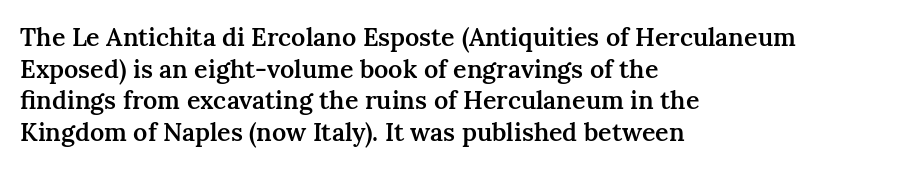
The image shows 25 px text type, upright; set left-aligned, normal line spacing (1.27x), normal letter spacing, not underlined.
